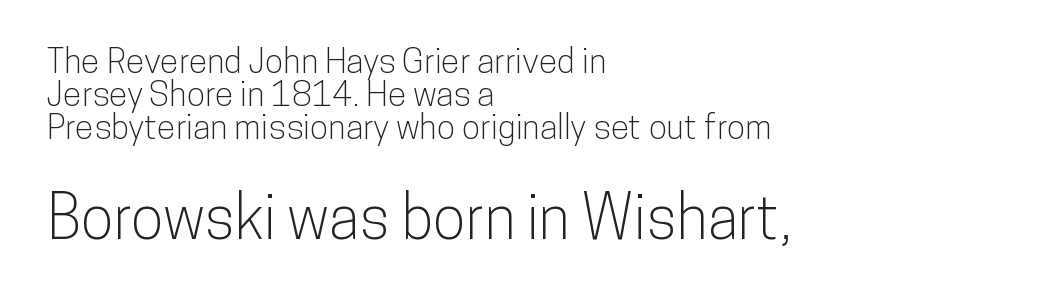
Reading down the block, your eye returns to a fixed left position each line. Upright lettering throughout. The vertical gap from one line to the next is small. Are there feet on the stems? There aren't — it's a sans. Spacing between characters is what you'd get straight out of the box.
